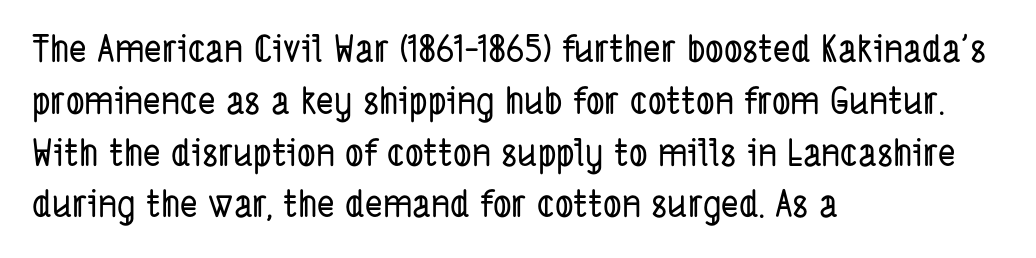
Q: Is the typeface a serif or a sans-serif typeface? A: Sans-serif.
Q: Is the text underlined? A: No.
Q: How is the paragraph aligned? A: Left-aligned.
Q: Is the spacing between letters normal or unusually wide? A: Normal.
Q: Is the spacing between lines tight, normal or loose? A: Normal.
Q: Width (condensed, normal, or wide)? A: Condensed.
Q: Stroke contrast? A: Low.
Q: x-height? A: Medium.
Q: Monospaced? A: No.
